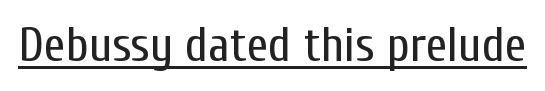
{"serif": "no", "italic": "no", "bold": "no", "weight": "regular", "width": "condensed", "stroke_contrast": "low", "x_height": "medium", "monospaced": "no", "underline": "yes", "letter_spacing": "normal", "letter_spacing_em": 0.0, "glyph_px": 49}
